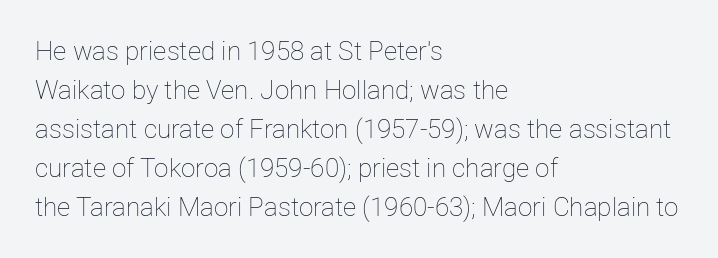
The image shows 26 px text type, upright; set left-aligned, normal line spacing (1.5x), normal letter spacing, not underlined.
